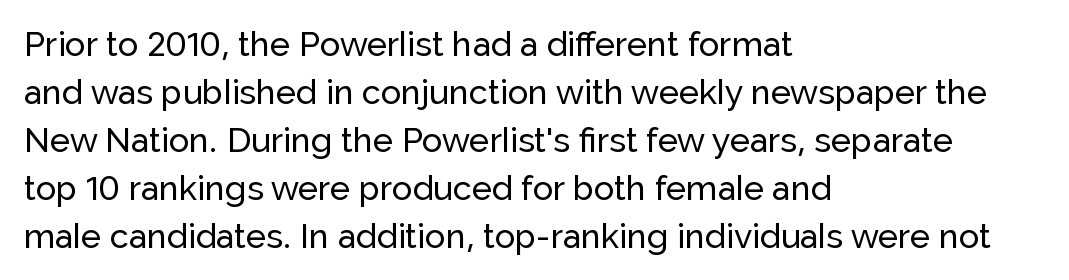
Q: Is the text italic (slanted)? A: No, it is upright.
Q: Is the typeface a serif or a sans-serif typeface? A: Sans-serif.
Q: Is the text underlined? A: No.
Q: How is the paragraph aligned? A: Left-aligned.
Q: Is the spacing between letters normal or unusually wide? A: Normal.
Q: Is the spacing between lines tight, normal or loose? A: Normal.
Q: Width (condensed, normal, or wide)? A: Normal.
Q: Stroke contrast? A: Low.
Q: x-height? A: Medium.
Q: Monospaced? A: No.
